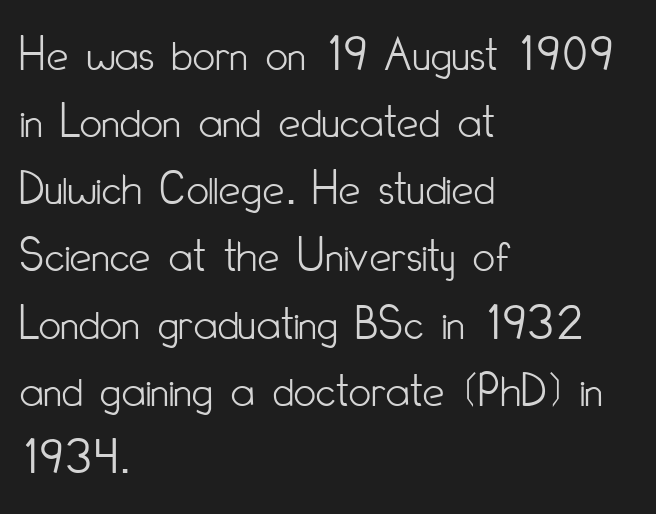
The image shows 49 px light, condensed sans-serif type, upright; set left-aligned, normal line spacing (1.37x), normal letter spacing, not underlined; low stroke contrast and a small x-height.
